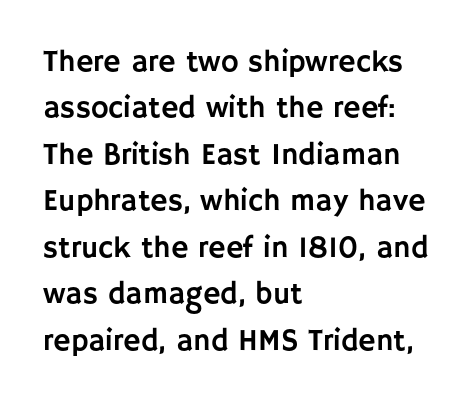
No italicization has been applied; the sample stays upright. A typesetter would call this proportional, since set widths differ per character. The type family on display is of the sans-serif kind. Any mark beneath the type? The region is blank.
